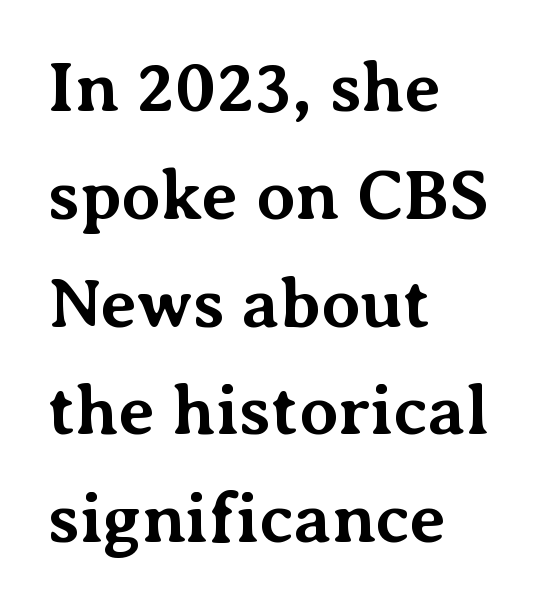
The image shows 70 px bold serif type, upright; set left-aligned, normal line spacing (1.54x), normal letter spacing, not underlined; medium stroke contrast and a medium x-height.
